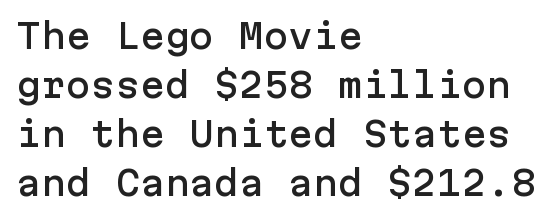
Horizontally, the lines are justified to the leading edge only. The specimen omits any rule beneath the text block's lines. Posture: vertical. Summary of vertical rhythm: regular, with standard interline spacing. The rendering keeps characters at their native spacing. The type family on display is of the sans-serif kind.
